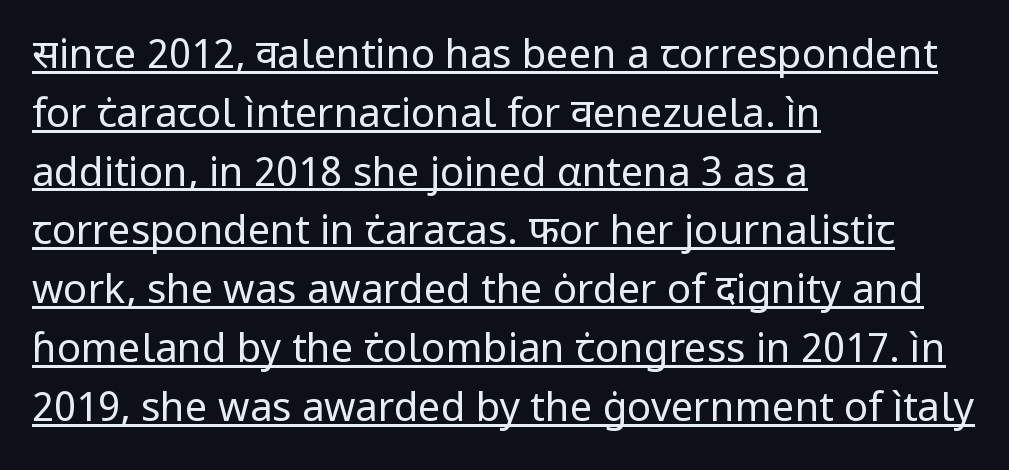
Q: Is the text bold? A: No.
Q: Is the text italic (slanted)? A: No, it is upright.
Q: Is the typeface a serif or a sans-serif typeface? A: Sans-serif.
Q: Is the text underlined? A: Yes.
Q: How is the paragraph aligned? A: Left-aligned.
Q: Is the spacing between letters normal or unusually wide? A: Normal.
Q: Is the spacing between lines tight, normal or loose? A: Normal.
Q: Width (condensed, normal, or wide)? A: Normal.
Q: Stroke contrast? A: Low.
Q: x-height? A: Medium.
Q: Monospaced? A: No.
